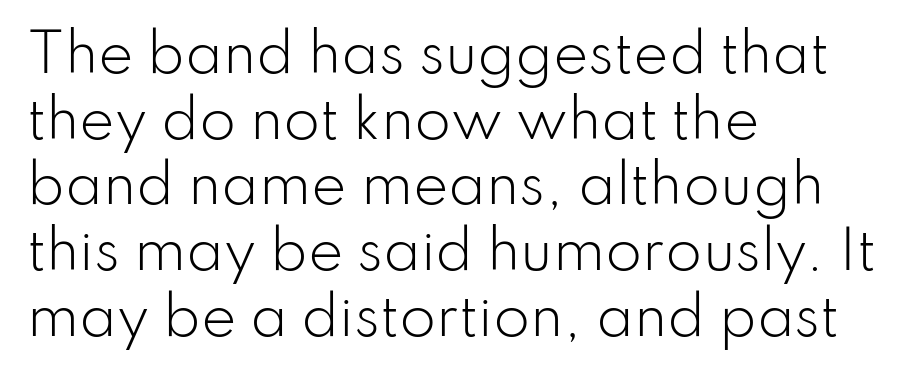
{"serif": "no", "italic": "no", "bold": "no", "weight": "light", "width": "normal", "stroke_contrast": "low", "x_height": "small", "monospaced": "no", "underline": "no", "align": "left", "line_spacing_ratio": 1.24, "letter_spacing": "normal", "letter_spacing_em": 0.0, "glyph_px": 53}
